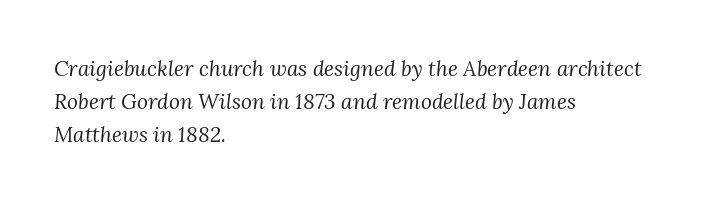
Q: Is the text bold? A: No.
Q: Is the text italic (slanted)? A: Yes, it leans right by about 3 degrees.
Q: Is the text underlined? A: No.
Q: How is the paragraph aligned? A: Left-aligned.
Q: Is the spacing between letters normal or unusually wide? A: Normal.
Q: Is the spacing between lines tight, normal or loose? A: Normal.
